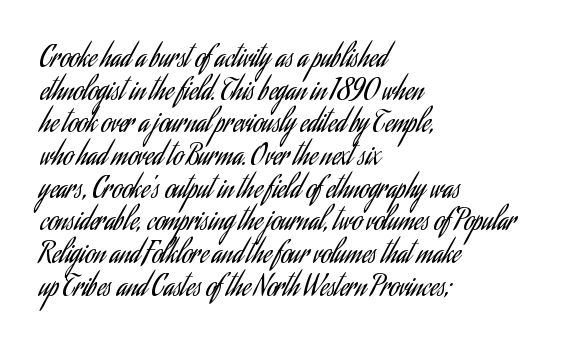
What stands out about the letter spacing? Nothing — it is the standard amount. This is not heavy type; no bold has been used. Just letters on the line, the space beneath them empty. This rendering uses left alignment, leaving the right contour irregular.
